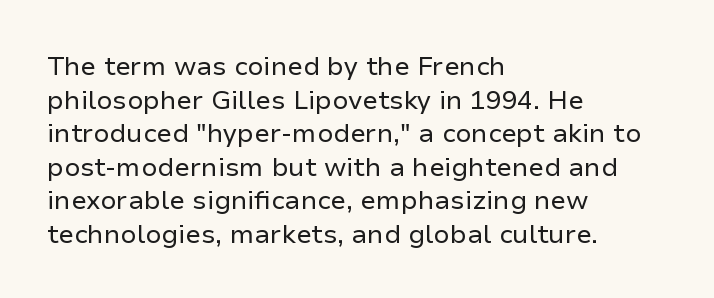
Interline gaps are of average width in this sample. In terms of posture, this sample is upright. Teacher's note: observe the even left margin — that is flush-left alignment. The cut favours lightness, reaching ordinary text weight at its darkest.
